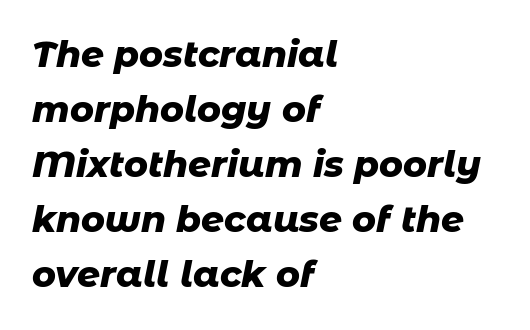
You could not count columns in this text — the font is proportionally spaced. How are the letters spaced? Ordinarily, with no added tracking. The strip under each line holds only bare page. An italicized treatment has been applied to the whole sample. Casual observation: everything's shoved over to the left. Every letter is thick-stroked: bold, no question.
